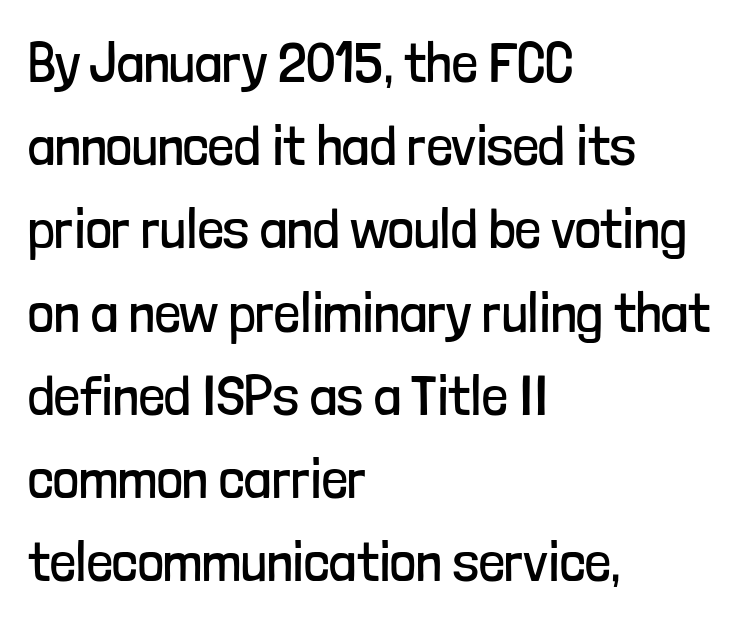
{"serif": "no", "italic": "no", "bold": "no", "weight": "regular", "width": "condensed", "stroke_contrast": "low", "x_height": "medium", "monospaced": "no", "underline": "no", "align": "left", "line_spacing": "normal", "line_spacing_ratio": 1.46, "letter_spacing": "normal", "letter_spacing_em": 0.0, "glyph_px": 57}
